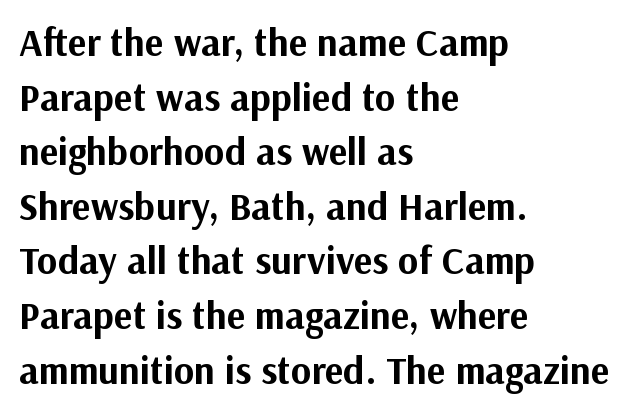
Looks like regular typesetting: each glyph gets only the width it needs. The leading is moderate, giving the passage an even texture. Lines of text with bare space underneath. Horizontally, the lines are justified to the leading edge only.
